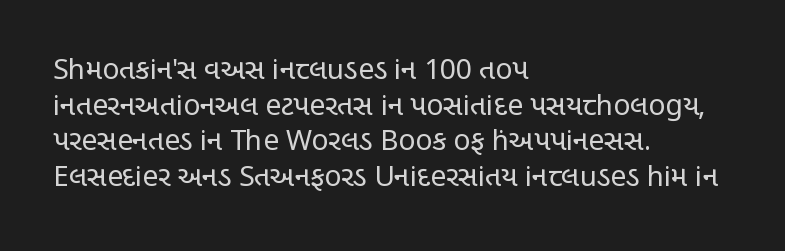
The strokes are not fattened; the text isn't bold. Where is the straight margin? On the left. This sample keeps an unexceptional amount of space between lines. The tracking reads as untouched default to a designer's eye. The type sits square on the baseline with zero lean.
